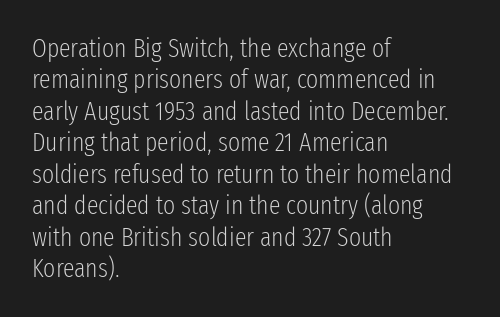
The image shows 26 px text type, upright; set left-aligned, line spacing 1.21x, normal letter spacing, not underlined.
